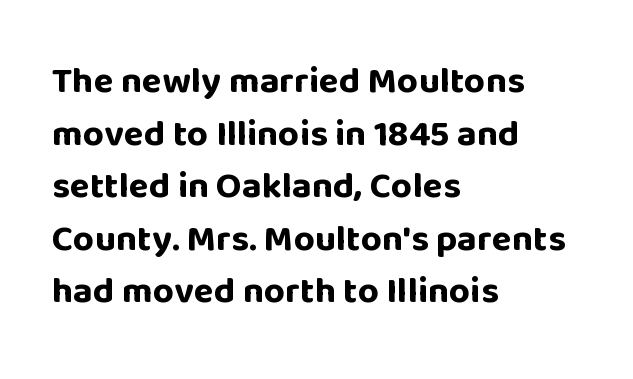
The image shows 37 px bold sans-serif type, upright; set left-aligned, normal line spacing (1.42x), normal letter spacing, not underlined; low stroke contrast and a large x-height.
